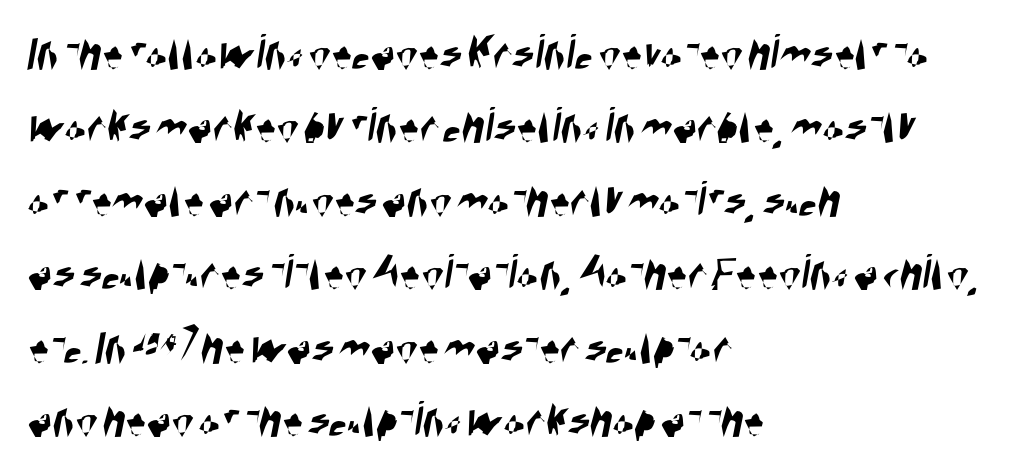
The glyphs are unaccompanied by any horizontal stroke below them. Vertically, the passage feels balanced, rows spaced as you'd expect. Examine the stroke ends and you'll find no serifs. Is the letter spacing exaggerated? No — it looks like the ordinary default. Spacing verdict: proportional, widths tailored to each character.
